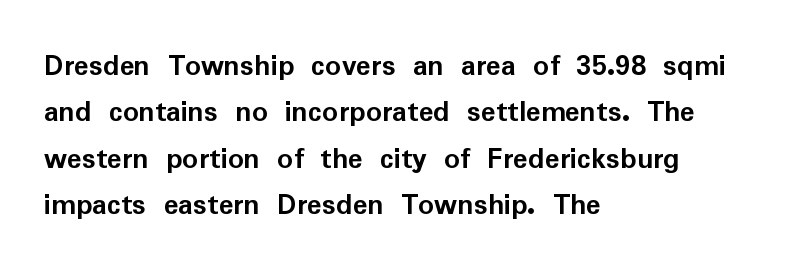
The image shows 31 px semibold sans-serif type, upright; set left-aligned, normal line spacing (1.5x), normal letter spacing, not underlined; low stroke contrast and a medium x-height.
